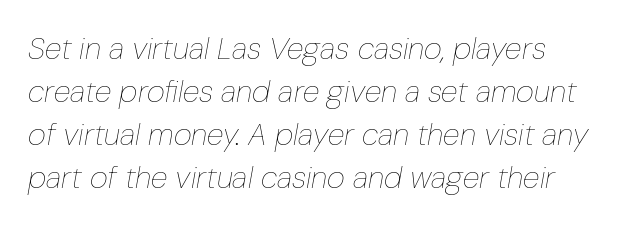
Line spacing here is normal. Heaviness? Minimal to ordinary, like unemphasized prose. The face used here has a pronounced slope to its letters. Alignment: flush left. The words here are not underlined.
